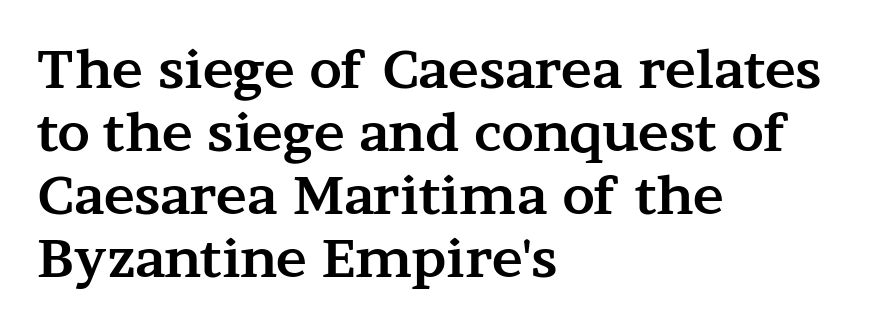
The image shows 52 px bold, wide serif type, upright; set left-aligned, line spacing 1.21x, normal letter spacing, not underlined; medium stroke contrast and a medium x-height.
